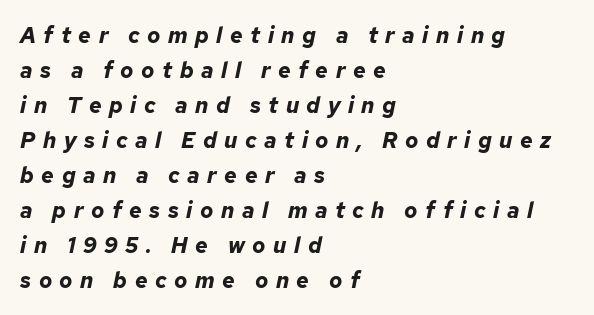
{"italic": "yes", "lean": "right", "slant_degrees": 12, "bold": "yes", "underline": "no", "align": "left", "line_spacing": "normal", "line_spacing_ratio": 1.59, "letter_spacing": "wide", "letter_spacing_em": 0.34, "glyph_px": 22}
